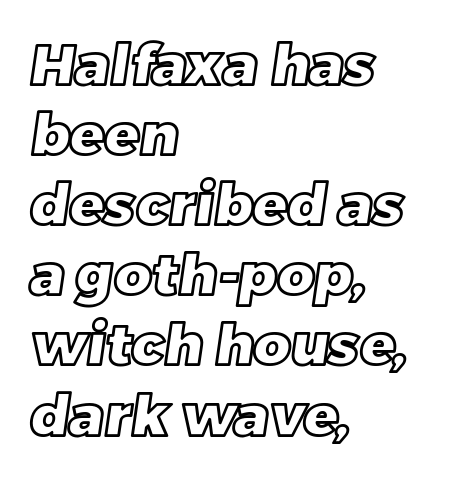
{"width": "normal", "x_height": "large", "monospaced": "no", "underline": "no", "align": "left", "line_spacing_ratio": 1.23, "letter_spacing": "normal", "letter_spacing_em": 0.0, "glyph_px": 57}
